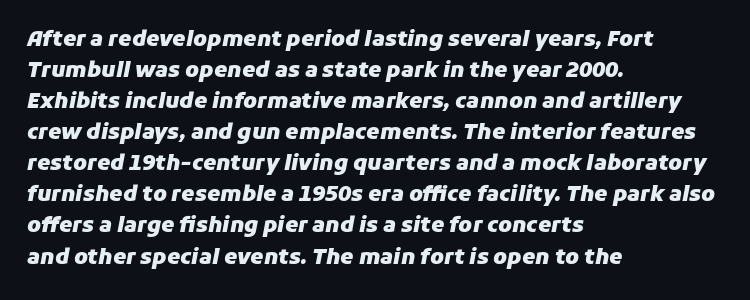
Students, this is bold: see how much ink each stroke carries. The string is rendered with underlining switched off. Honestly, the letter spacing is just normal — you wouldn't notice it. These lines sit exactly where default settings would place them. Notice how the passage keeps a crisp vertical edge on the left only.
